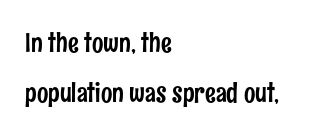
{"italic": "no", "underline": "no", "align": "left", "line_spacing_ratio": 1.87, "letter_spacing": "normal", "letter_spacing_em": 0.0, "glyph_px": 27}
